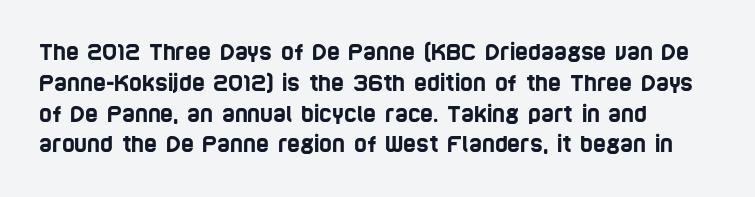
Q: Is the text underlined? A: No.
Q: How is the paragraph aligned? A: Left-aligned.
Q: Is the spacing between letters normal or unusually wide? A: Normal.
Q: Is the spacing between lines tight, normal or loose? A: Normal.
